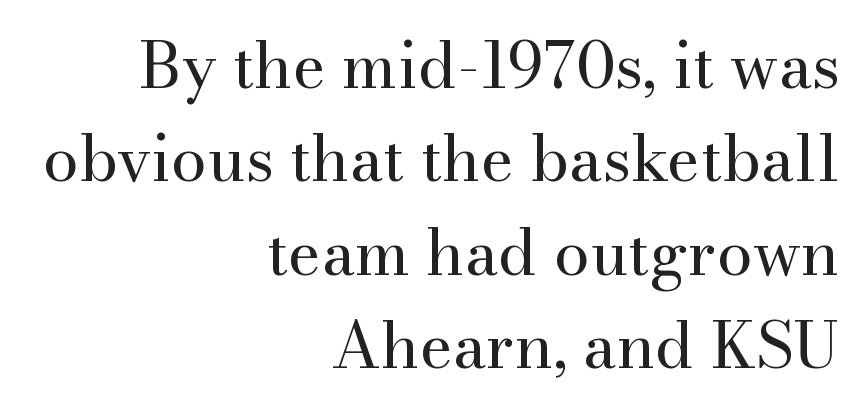
{"serif": "yes", "italic": "no", "bold": "no", "weight": "regular", "width": "normal", "stroke_contrast": "medium", "x_height": "small", "monospaced": "no", "underline": "no", "align": "right", "line_spacing": "normal", "line_spacing_ratio": 1.46, "letter_spacing": "normal", "letter_spacing_em": 0.0, "glyph_px": 64}
